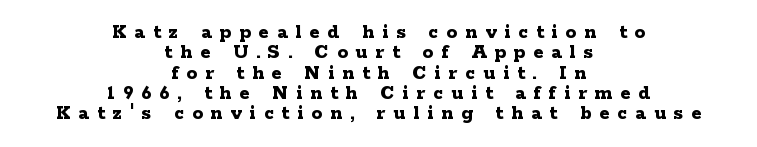
{"italic": "no", "bold": "yes", "underline": "no", "align": "center", "line_spacing": "tight", "line_spacing_ratio": 0.97, "letter_spacing": "wide", "letter_spacing_em": 0.39, "glyph_px": 21}
